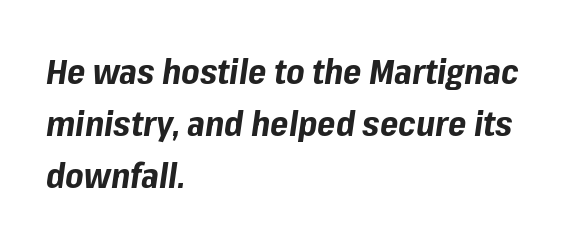
{"italic": "yes", "lean": "right", "slant_degrees": 8, "bold": "yes", "weight": "bold", "width": "normal", "stroke_contrast": "low", "x_height": "medium", "monospaced": "no", "underline": "no", "align": "left", "line_spacing": "normal", "line_spacing_ratio": 1.48, "letter_spacing": "normal", "letter_spacing_em": 0.0, "glyph_px": 35}
